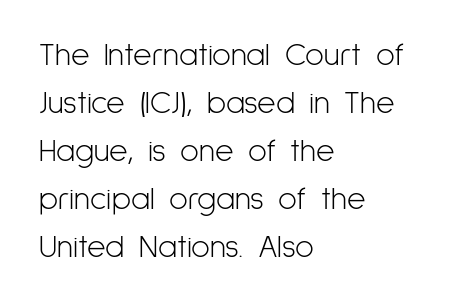
The image shows 32 px light, condensed sans-serif type, upright; set left-aligned, normal line spacing (1.5x), normal letter spacing, not underlined; low stroke contrast and a medium x-height.
